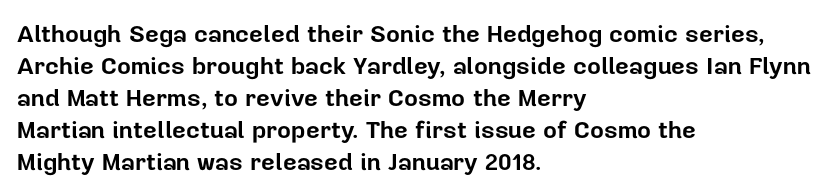
How are the letters spaced? Ordinarily, with no added tracking. Left-aligned paragraph, ragged on the right. The rows are spaced the way most documents space them. The glyphs are unaccompanied by any horizontal stroke below them. Weight check: bold — yes, fully. Ordinary non-slanted type is in use.
